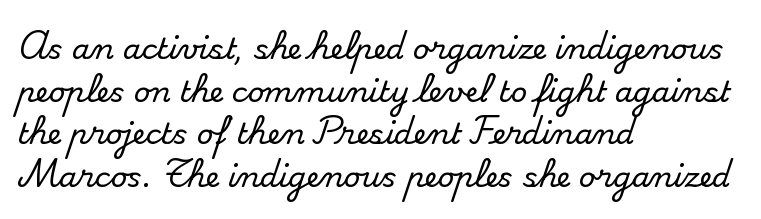
The image shows 29 px text type; set left-aligned, normal line spacing (1.47x), normal letter spacing, not underlined; medium stroke contrast and a small x-height.
